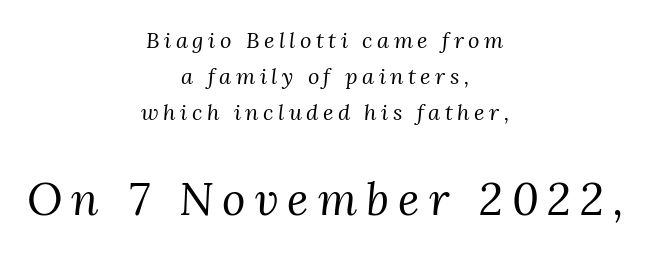
The image shows 45 px regular-weight serif type, italic (leaning right); set centered, normal line spacing (1.63x), unusually wide letter spacing (+0.2 em), not underlined; the second (bottom) block is 2.05x larger; medium stroke contrast and a medium x-height.
